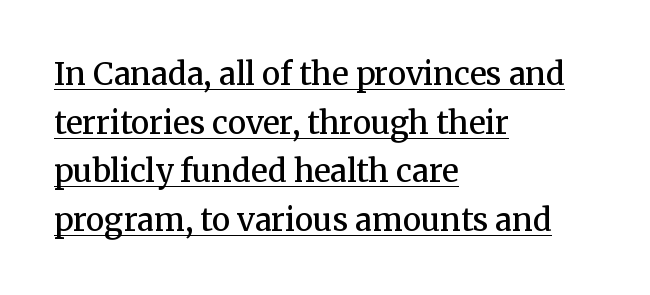
The image shows 31 px semibold serif type, upright; set left-aligned, normal line spacing (1.57x), normal letter spacing, underlined; medium stroke contrast and a medium x-height.
